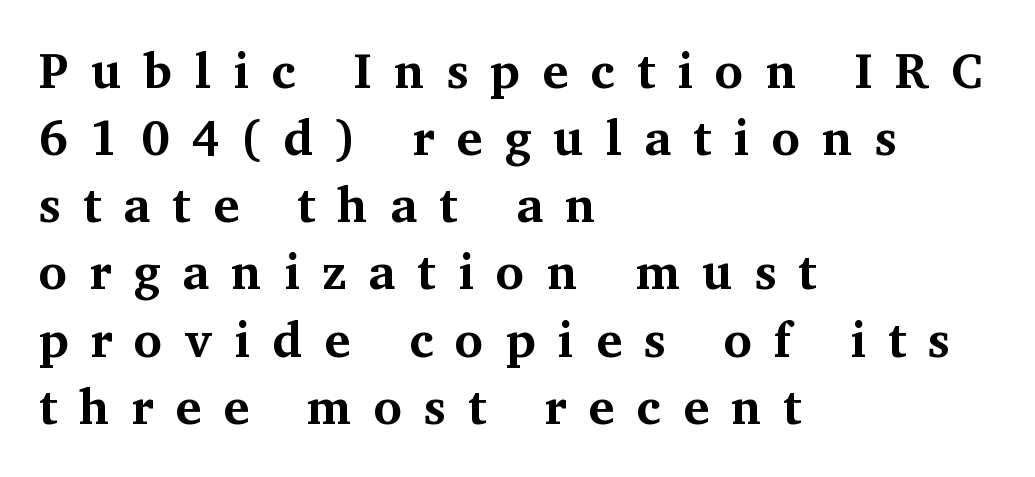
The image shows 49 px bold serif type, upright; set left-aligned, normal line spacing (1.37x), unusually wide letter spacing (+0.45 em), not underlined; medium stroke contrast and a medium x-height.
